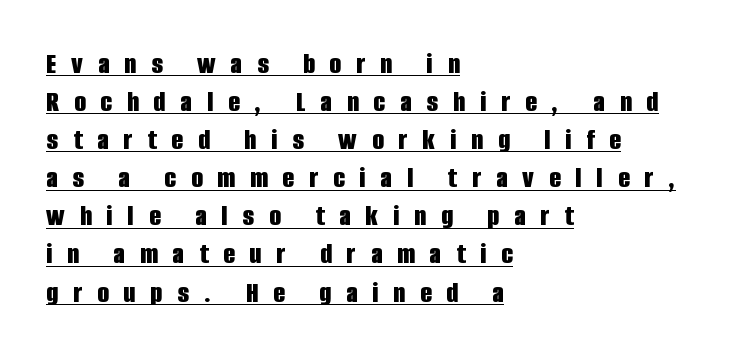
{"serif": "no", "italic": "no", "bold": "yes", "weight": "bold", "width": "condensed", "stroke_contrast": "low", "x_height": "large", "monospaced": "no", "underline": "yes", "align": "left", "line_spacing": "normal", "line_spacing_ratio": 1.27, "letter_spacing": "wide", "letter_spacing_em": 0.5, "glyph_px": 30}
